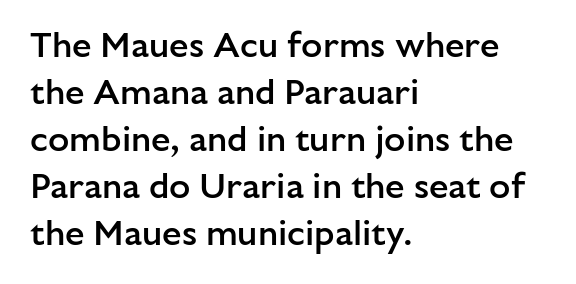
The image shows 35 px semibold sans-serif type, upright; set left-aligned, normal line spacing (1.34x), normal letter spacing, not underlined; low stroke contrast and a medium x-height.
